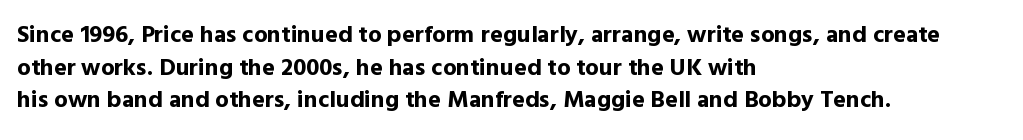
Q: Is the text bold? A: Yes.
Q: Is the text italic (slanted)? A: No, it is upright.
Q: Is the text underlined? A: No.
Q: How is the paragraph aligned? A: Left-aligned.
Q: Is the spacing between letters normal or unusually wide? A: Normal.
Q: Is the spacing between lines tight, normal or loose? A: Normal.
